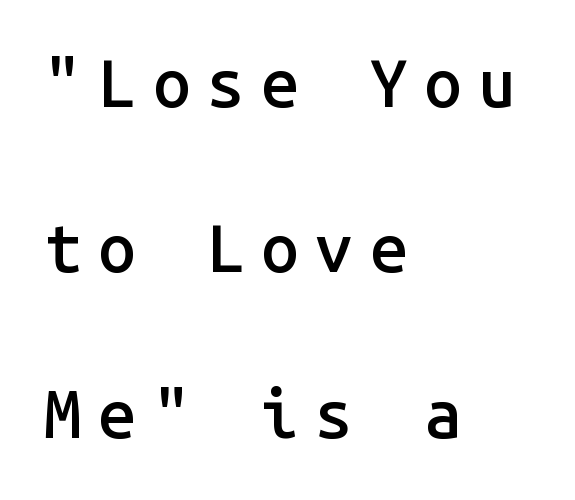
Q: Is the text bold? A: Semi-bold.
Q: Is the text italic (slanted)? A: No, it is upright.
Q: Is the typeface a serif or a sans-serif typeface? A: Sans-serif.
Q: Is the text underlined? A: No.
Q: How is the paragraph aligned? A: Left-aligned.
Q: Is the spacing between letters normal or unusually wide? A: Unusually wide.
Q: Is the spacing between lines tight, normal or loose? A: Loose.
Q: Width (condensed, normal, or wide)? A: Normal.
Q: Stroke contrast? A: Low.
Q: x-height? A: Medium.
Q: Monospaced? A: Yes.
